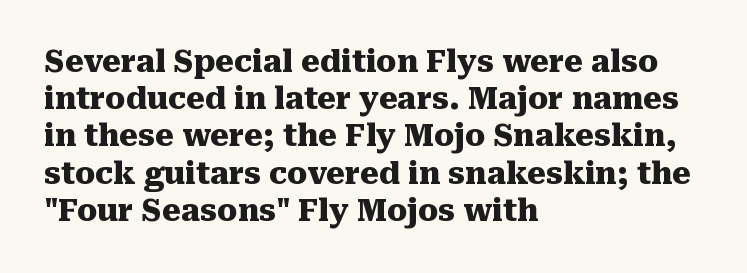
The letters are bold, with thick, heavy strokes. Is there any slant? The stems are plumb. Quick note: underline off. Each letter's strokes conclude with small projecting serifs. Each letter keeps its own natural width here, so spacing adapts to shape.
